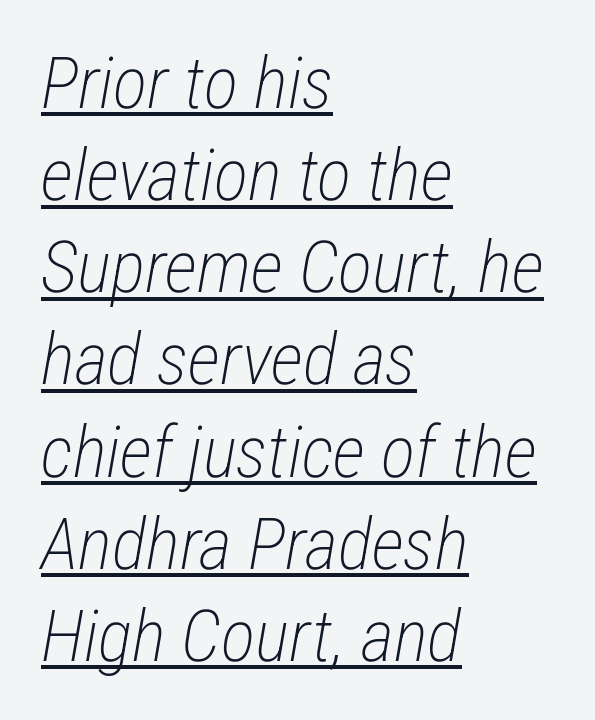
Q: Is the text bold? A: No.
Q: Is the text italic (slanted)? A: Yes, it leans right by about 12 degrees.
Q: Is the text underlined? A: Yes.
Q: How is the paragraph aligned? A: Left-aligned.
Q: Is the spacing between letters normal or unusually wide? A: Normal.
Q: Is the spacing between lines tight, normal or loose? A: Normal.
Q: Width (condensed, normal, or wide)? A: Condensed.
Q: Stroke contrast? A: Low.
Q: x-height? A: Medium.
Q: Monospaced? A: No.
